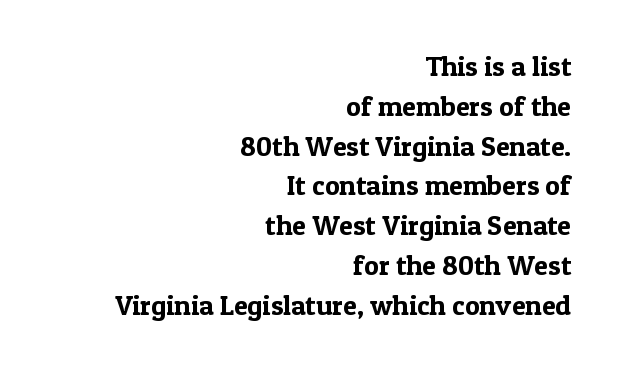
The image shows 28 px serif type, upright; set right-aligned, normal line spacing (1.42x), normal letter spacing, not underlined; a medium x-height.
